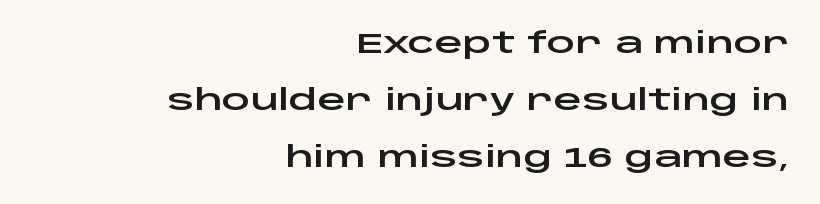
{"serif": "no", "italic": "no", "width": "wide", "stroke_contrast": "low", "x_height": "large", "monospaced": "no", "underline": "no", "align": "right", "line_spacing": "loose", "line_spacing_ratio": 2.03, "letter_spacing": "normal", "letter_spacing_em": 0.0, "glyph_px": 28}
